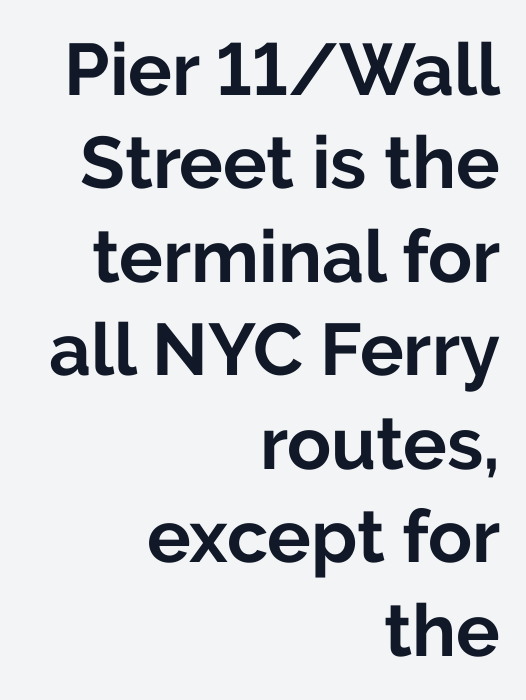
Q: Is the text bold? A: Yes.
Q: Is the text italic (slanted)? A: No, it is upright.
Q: Is the typeface a serif or a sans-serif typeface? A: Sans-serif.
Q: Is the text underlined? A: No.
Q: How is the paragraph aligned? A: Right-aligned.
Q: Is the spacing between letters normal or unusually wide? A: Normal.
Q: Is the spacing between lines tight, normal or loose? A: Normal.
Q: Width (condensed, normal, or wide)? A: Normal.
Q: Stroke contrast? A: Low.
Q: x-height? A: Medium.
Q: Monospaced? A: No.
